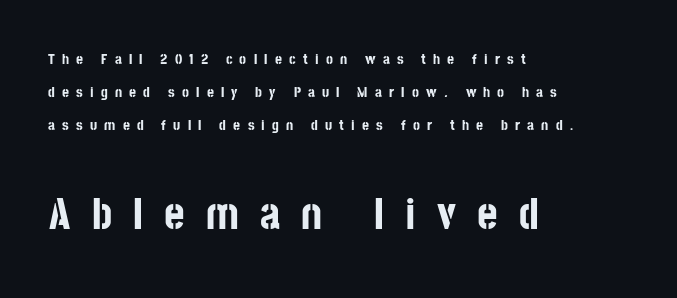
Caption: upper text group reduced, lower text group enlarged. Any mark beneath the type? The region is blank. The typography opts for an upright posture over an oblique one. A typesetter would call this heavily tracked-out type. Where is the straight margin? On the left. Heavy-handed strokes throughout: this text is bold.
